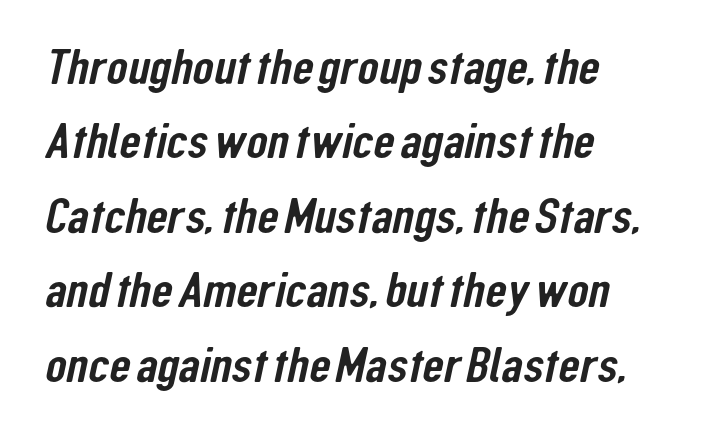
{"serif": "no", "width": "condensed", "stroke_contrast": "low", "x_height": "medium", "monospaced": "no", "underline": "no", "align": "left", "line_spacing": "normal", "line_spacing_ratio": 1.52, "letter_spacing": "normal", "letter_spacing_em": 0.0, "glyph_px": 49}
